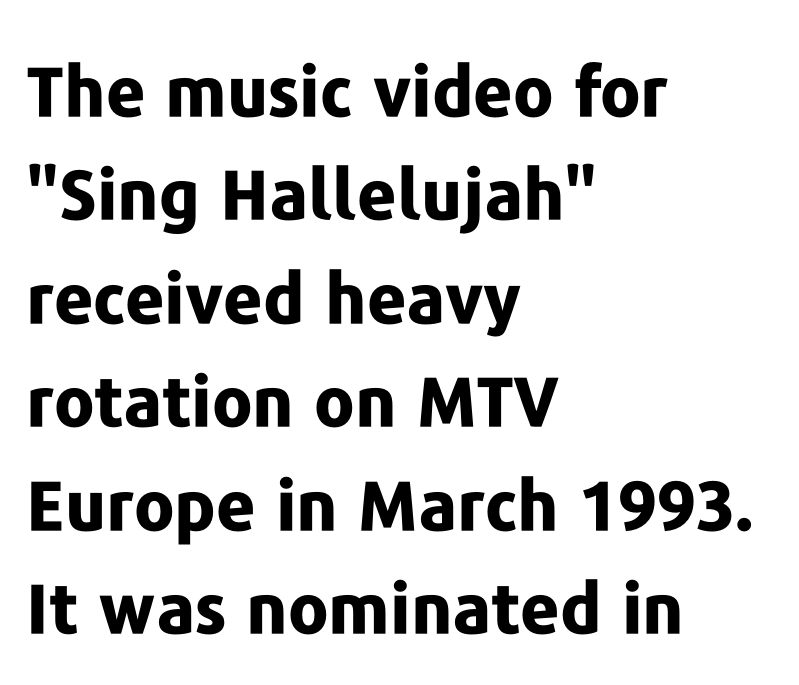
Letters rest on an invisible, unmarked baseline. Note the varied advance widths — an 'i' is clearly narrower than an 'm'. The designer left line spacing at the default. Look at the bottom of the vertical strokes: they stop flat, with no serifs.
